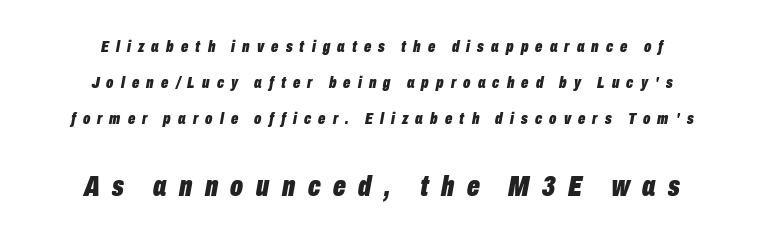
Q: Is the text bold? A: Yes.
Q: Is the text italic (slanted)? A: Yes, it leans right by about 10 degrees.
Q: Is the text underlined? A: No.
Q: How is the paragraph aligned? A: Centered.
Q: Is the spacing between letters normal or unusually wide? A: Unusually wide.
Q: Is the spacing between lines tight, normal or loose? A: Loose.
Q: Which block of text is set in a larger size, the first (top) or the second (bottom)? A: The second (bottom) one.
Q: Width (condensed, normal, or wide)? A: Condensed.
Q: Stroke contrast? A: Low.
Q: x-height? A: Medium.
Q: Monospaced? A: No.
